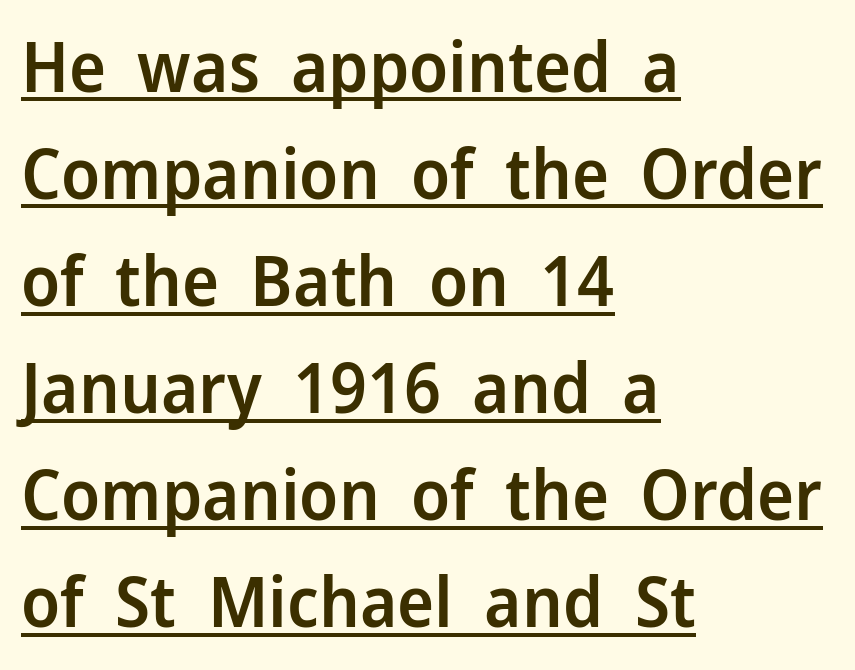
{"serif": "no", "italic": "no", "bold": "semi", "weight": "semibold", "width": "normal", "stroke_contrast": "low", "x_height": "medium", "monospaced": "no", "underline": "yes", "align": "left", "line_spacing": "normal", "line_spacing_ratio": 1.53, "letter_spacing": "normal", "letter_spacing_em": 0.0, "glyph_px": 70}
